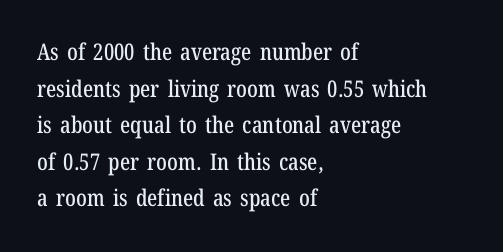
Q: Is the text italic (slanted)? A: No, it is upright.
Q: Is the text underlined? A: No.
Q: How is the paragraph aligned? A: Left-aligned.
Q: Is the spacing between letters normal or unusually wide? A: Normal.
Q: Is the spacing between lines tight, normal or loose? A: Normal.
